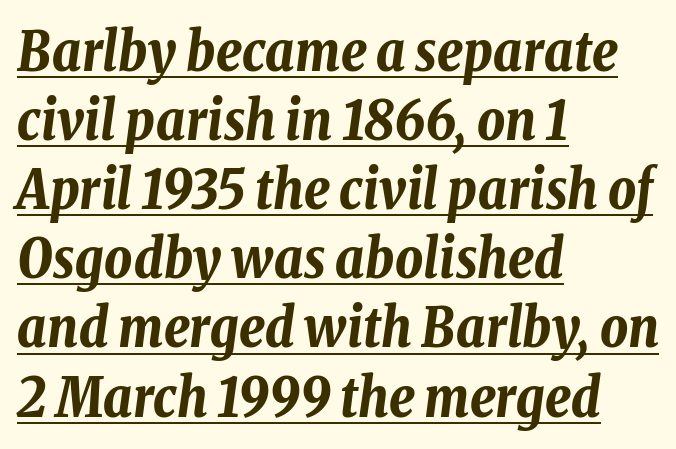
The image shows 54 px bold, condensed type, italic (leaning right); set left-aligned, normal line spacing (1.28x), normal letter spacing, underlined; low stroke contrast and a medium x-height.
